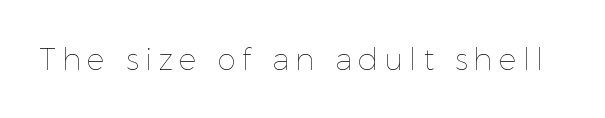
Stroke thickness stays within the range of a standard reading face or lighter. Rule under the text: the space is simply empty. Is this a fixed-width face? No — the glyphs have proportional, varying widths. Compared with typical body copy, the letter spacing here is much looser.
